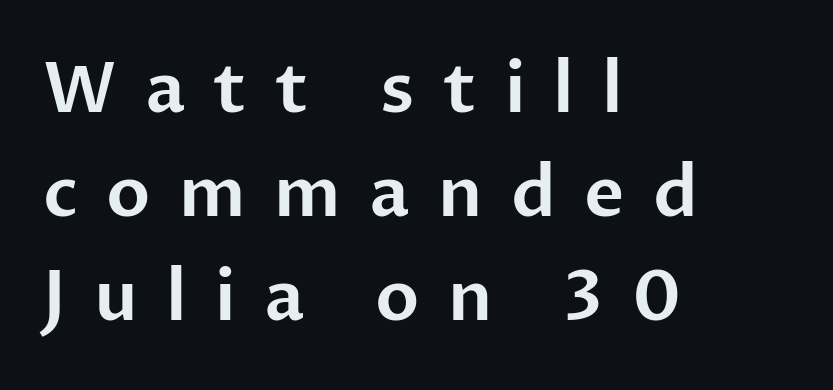
{"serif": "no", "italic": "no", "width": "normal", "stroke_contrast": "low", "x_height": "medium", "monospaced": "no", "underline": "no", "align": "left", "line_spacing": "normal", "line_spacing_ratio": 1.51, "letter_spacing": "wide", "letter_spacing_em": 0.41, "glyph_px": 69}
